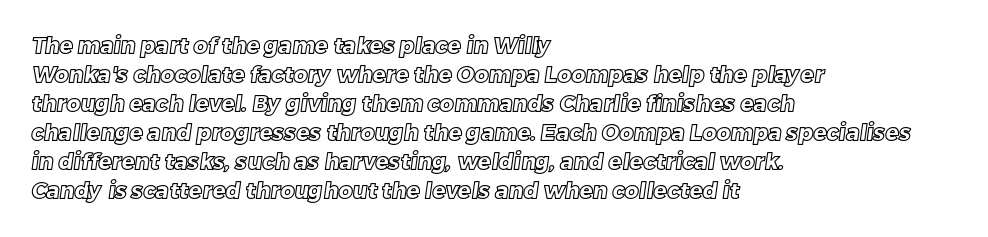
Q: Is the text underlined? A: No.
Q: How is the paragraph aligned? A: Left-aligned.
Q: Is the spacing between letters normal or unusually wide? A: Normal.
Q: Is the spacing between lines tight, normal or loose? A: Normal.
